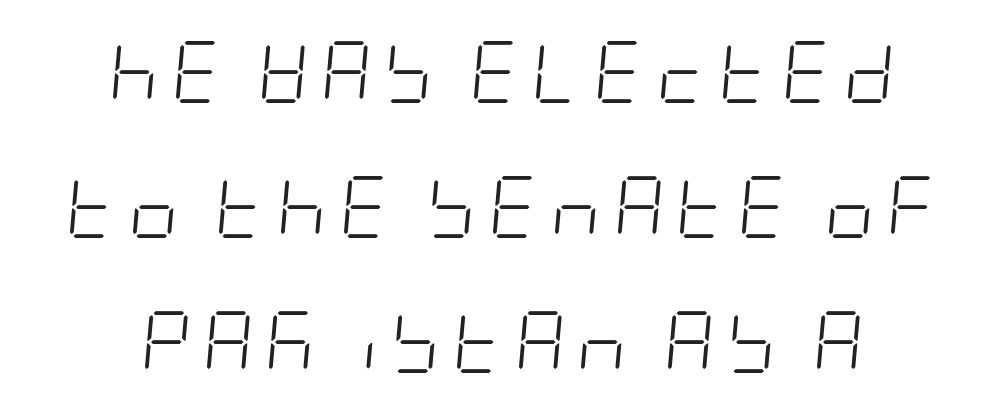
Q: Is the text bold? A: No.
Q: Is the text italic (slanted)? A: Yes, it leans right by about 5 degrees.
Q: Is the text underlined? A: No.
Q: Is the spacing between lines tight, normal or loose? A: Loose.
Q: Width (condensed, normal, or wide)? A: Condensed.
Q: Stroke contrast? A: Low.
Q: x-height? A: Large.
